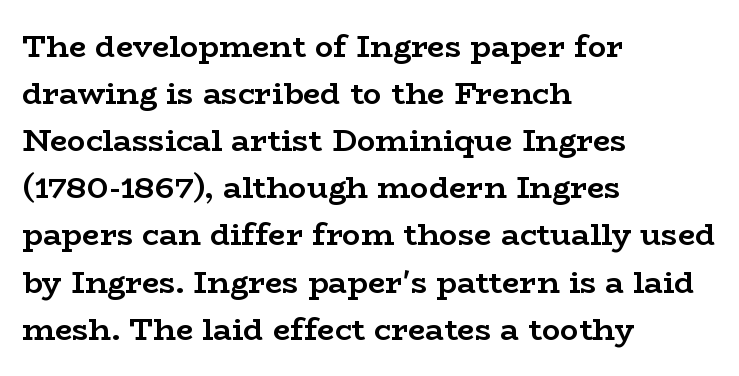
{"serif": "yes", "italic": "no", "bold": "yes", "weight": "semibold", "width": "wide", "stroke_contrast": "low", "x_height": "medium", "monospaced": "no", "underline": "no", "align": "left", "line_spacing": "normal", "line_spacing_ratio": 1.52, "letter_spacing": "normal", "letter_spacing_em": 0.0, "glyph_px": 31}
